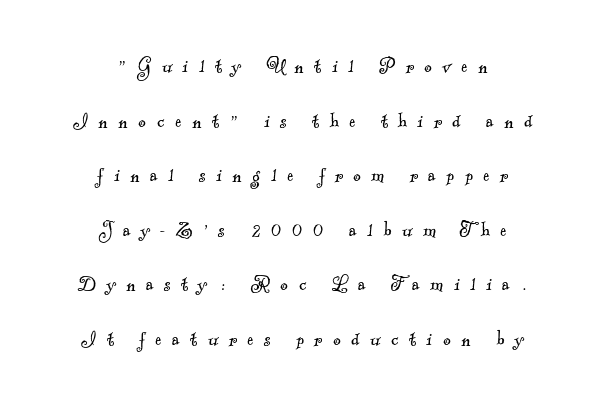
{"bold": "no", "underline": "no", "align": "center", "line_spacing": "loose", "line_spacing_ratio": 2.37, "letter_spacing": "wide", "letter_spacing_em": 0.46, "glyph_px": 23}
